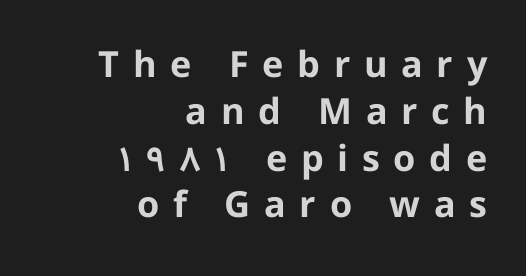
Q: Is the text bold? A: Yes.
Q: Is the text italic (slanted)? A: No, it is upright.
Q: Is the typeface a serif or a sans-serif typeface? A: Sans-serif.
Q: Is the text underlined? A: No.
Q: How is the paragraph aligned? A: Right-aligned.
Q: Is the spacing between letters normal or unusually wide? A: Unusually wide.
Q: Is the spacing between lines tight, normal or loose? A: Normal.
Q: Width (condensed, normal, or wide)? A: Normal.
Q: Stroke contrast? A: Low.
Q: x-height? A: Medium.
Q: Monospaced? A: No.
